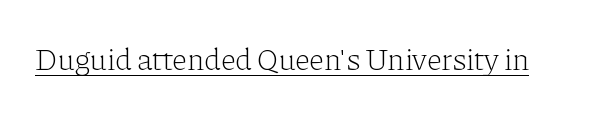
{"serif": "yes", "italic": "no", "bold": "no", "weight": "light", "width": "normal", "stroke_contrast": "low", "x_height": "medium", "monospaced": "no", "underline": "yes", "letter_spacing": "normal", "letter_spacing_em": 0.0, "glyph_px": 31}
